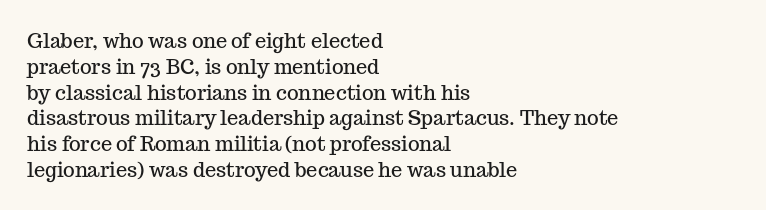
Q: Is the text italic (slanted)? A: No, it is upright.
Q: Is the text underlined? A: No.
Q: How is the paragraph aligned? A: Left-aligned.
Q: Is the spacing between letters normal or unusually wide? A: Normal.
Q: Is the spacing between lines tight, normal or loose? A: Normal.
